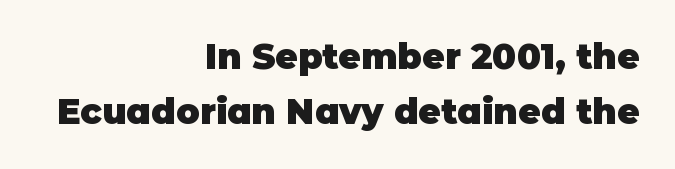
The image shows 35 px heavy sans-serif type, upright; set right-aligned, normal line spacing (1.58x), normal letter spacing, not underlined; low stroke contrast and a large x-height.
